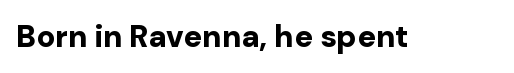
The image shows 31 px bold sans-serif type, upright; set normal letter spacing, not underlined; low stroke contrast and a medium x-height.
